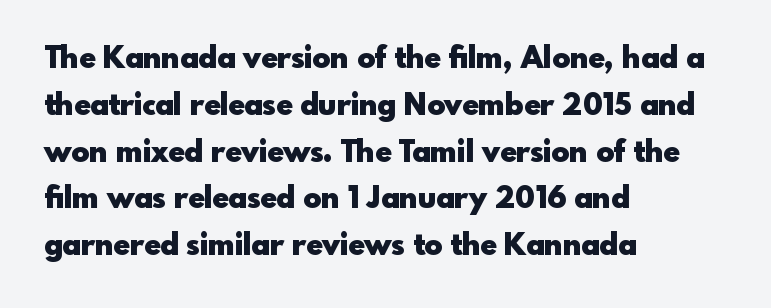
{"serif": "no", "italic": "no", "bold": "yes", "weight": "heavy", "width": "normal", "x_height": "small", "monospaced": "no", "underline": "no", "align": "left", "line_spacing": "normal", "line_spacing_ratio": 1.56, "letter_spacing": "normal", "letter_spacing_em": 0.0, "glyph_px": 30}
